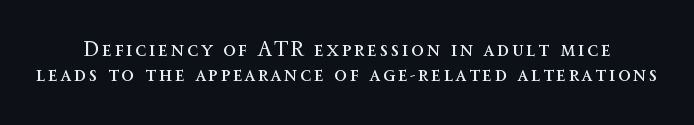
The image shows 21 px text type, upright; set line spacing 1.19x, not underlined.
